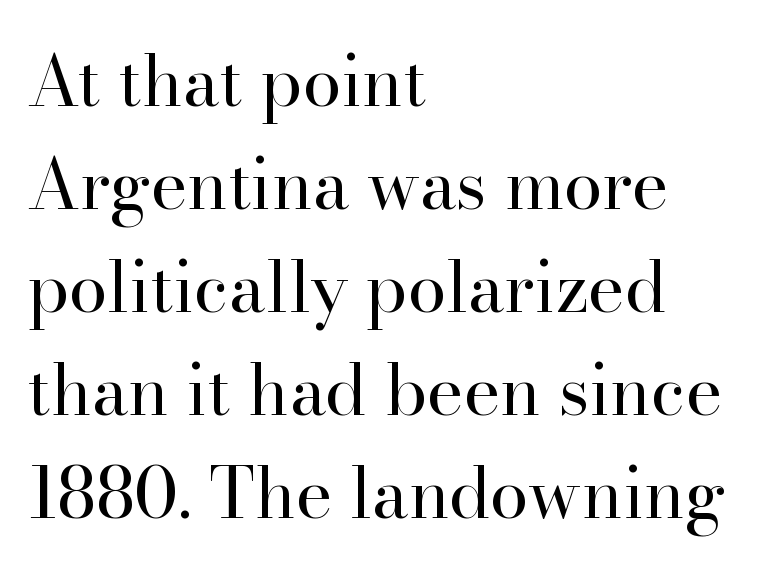
{"serif": "yes", "italic": "no", "bold": "no", "weight": "regular", "width": "normal", "stroke_contrast": "high", "x_height": "small", "monospaced": "no", "underline": "no", "align": "left", "line_spacing": "normal", "line_spacing_ratio": 1.47, "letter_spacing": "normal", "letter_spacing_em": 0.0, "glyph_px": 70}
